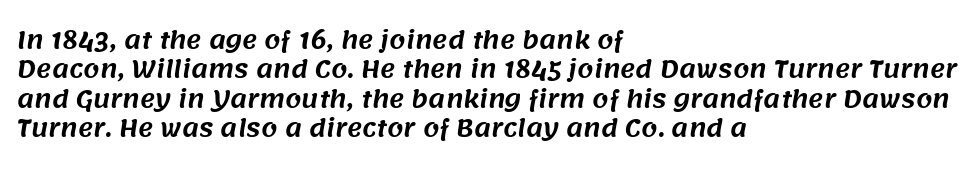
Q: Is the text underlined? A: No.
Q: How is the paragraph aligned? A: Left-aligned.
Q: Is the spacing between letters normal or unusually wide? A: Normal.
Q: Is the spacing between lines tight, normal or loose? A: Normal.
